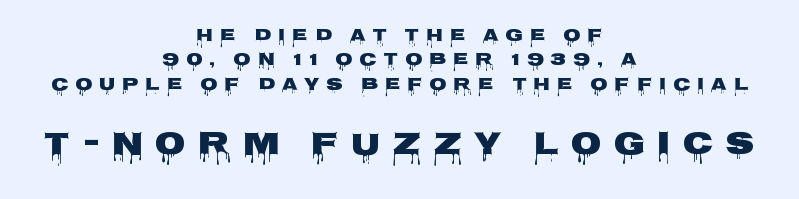
Proportional: the letters do not fall into vertical columns. Glyph-to-glyph distance is far greater than everyday printed text. Notice how the passage keeps no hard edge, just a central spine. A full-strength bold gives these letters their thick strokes. Underline: absent. Italic? Not at all — the glyphs are vertical.
